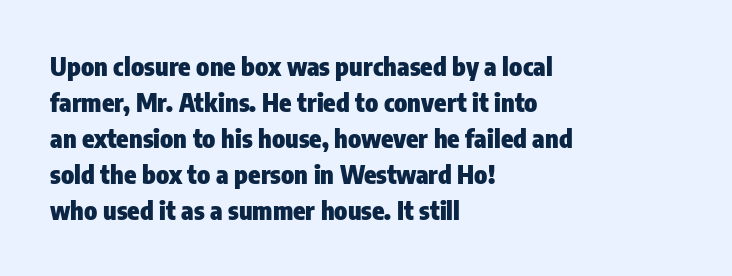
Q: Is the text bold? A: Yes.
Q: Is the text italic (slanted)? A: No, it is upright.
Q: Is the text underlined? A: No.
Q: How is the paragraph aligned? A: Left-aligned.
Q: Is the spacing between letters normal or unusually wide? A: Normal.
Q: Is the spacing between lines tight, normal or loose? A: Normal.
